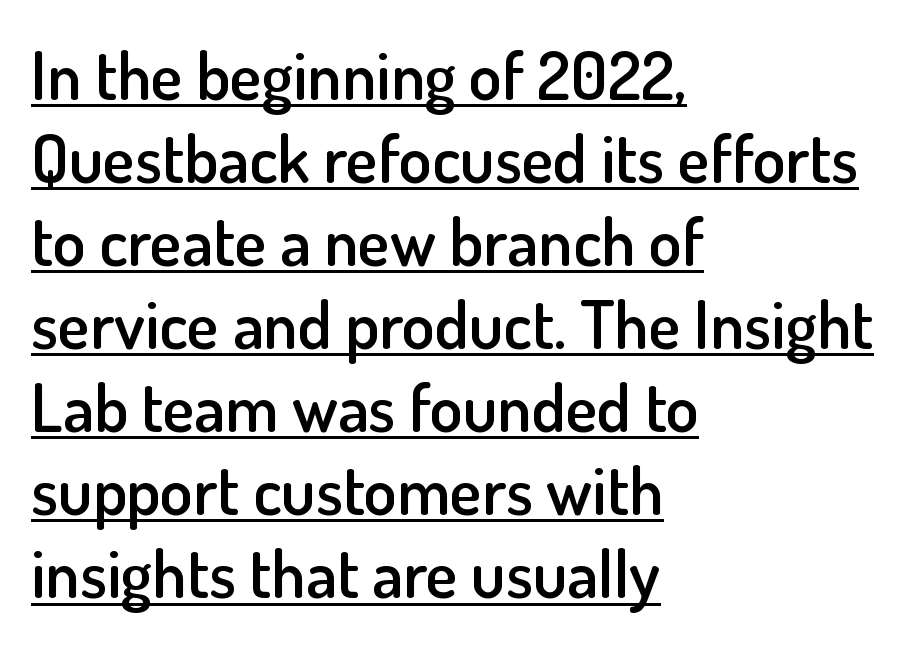
Q: Is the text bold? A: Semi-bold.
Q: Is the text italic (slanted)? A: No, it is upright.
Q: Is the typeface a serif or a sans-serif typeface? A: Sans-serif.
Q: Is the text underlined? A: Yes.
Q: How is the paragraph aligned? A: Left-aligned.
Q: Is the spacing between letters normal or unusually wide? A: Normal.
Q: Width (condensed, normal, or wide)? A: Normal.
Q: Stroke contrast? A: Low.
Q: x-height? A: Small.
Q: Monospaced? A: No.
